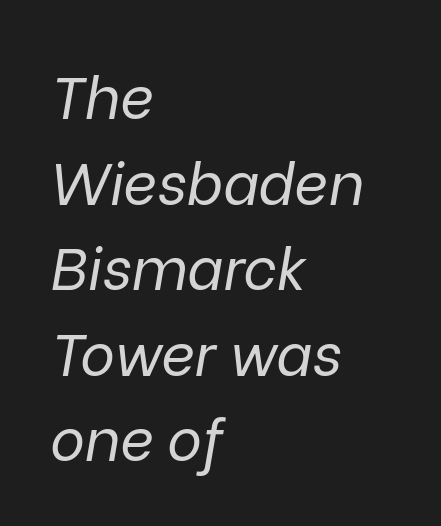
Compared with a typical body face, this is equally light or lighter still. This sample has the flowing, uneven cadence of proportional lettering. Normally led — the rows are evenly, conventionally spaced. The gap between lines stays unmarked.
